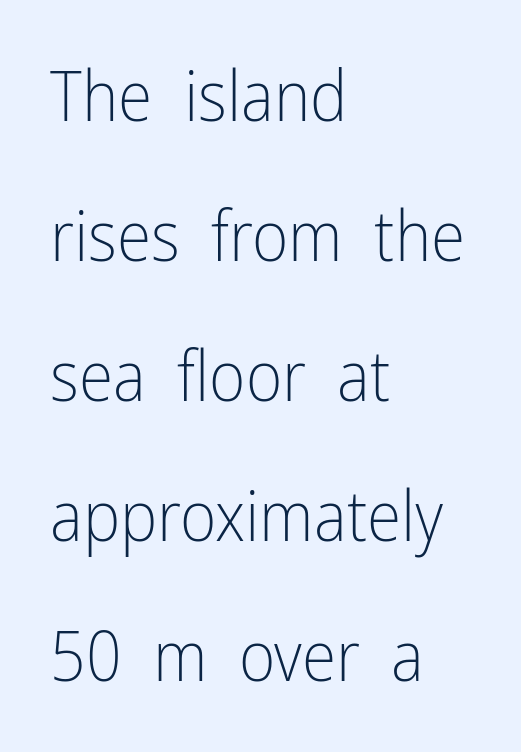
The gap between lines stays unmarked. Heaviness? Minimal to ordinary, like unemphasized prose. Varying glyph widths throughout — classic text-font behaviour. The text block is weighted toward the left margin, trailing off unevenly rightward.
